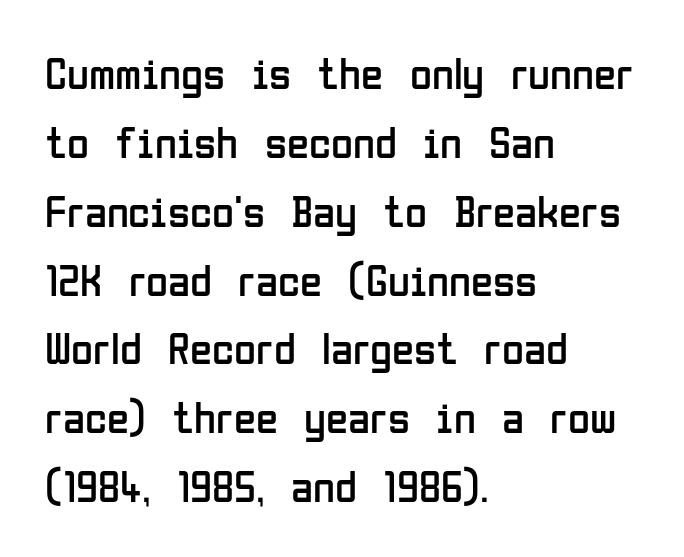
These lines are set flush left with a ragged right edge. Note: no serifs on the glyphs. Successive baselines arrive at the customary interval. This rendering features lettering with no underline.
